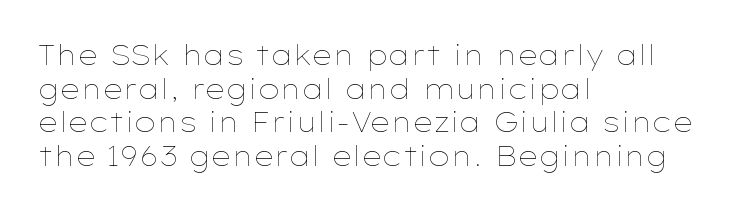
Q: Is the text bold? A: No.
Q: Is the text italic (slanted)? A: No, it is upright.
Q: Is the text underlined? A: No.
Q: How is the paragraph aligned? A: Left-aligned.
Q: Is the spacing between letters normal or unusually wide? A: Normal.
Q: Is the spacing between lines tight, normal or loose? A: Normal.
